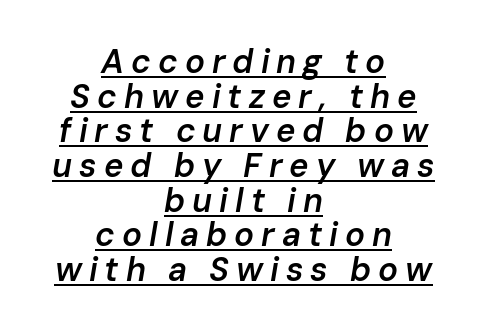
The image shows 33 px semibold type, italic (leaning right); set centered, tight line spacing (1.05x), unusually wide letter spacing (+0.21 em), underlined; low stroke contrast and a medium x-height.
